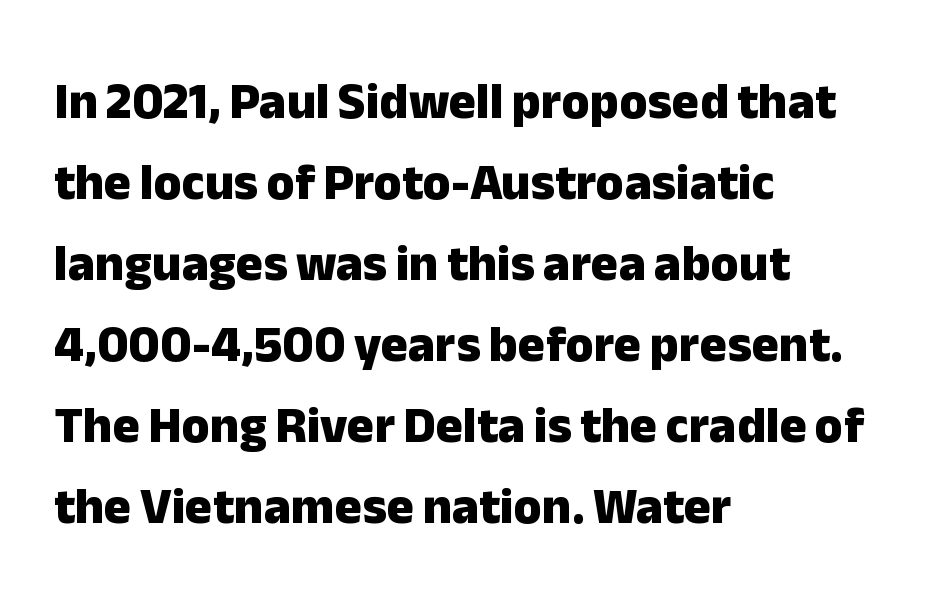
{"serif": "no", "italic": "no", "bold": "yes", "weight": "heavy", "width": "normal", "stroke_contrast": "low", "x_height": "medium", "monospaced": "no", "underline": "no", "align": "left", "line_spacing": "normal", "line_spacing_ratio": 1.59, "letter_spacing": "normal", "letter_spacing_em": 0.0, "glyph_px": 51}
